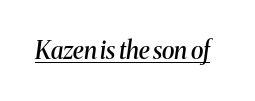
{"italic": "yes", "lean": "right", "slant_degrees": 8, "bold": "semi", "underline": "yes", "letter_spacing": "normal", "letter_spacing_em": 0.0, "glyph_px": 24}
